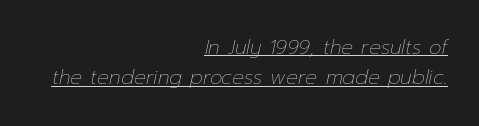
Compared with a flush-left layout, this one pins lines to the opposite, right side. The cut favours lightness, reaching ordinary text weight at its darkest. Inter-character spacing is left at the font's built-in metrics. These lines sit exactly where default settings would place them.
